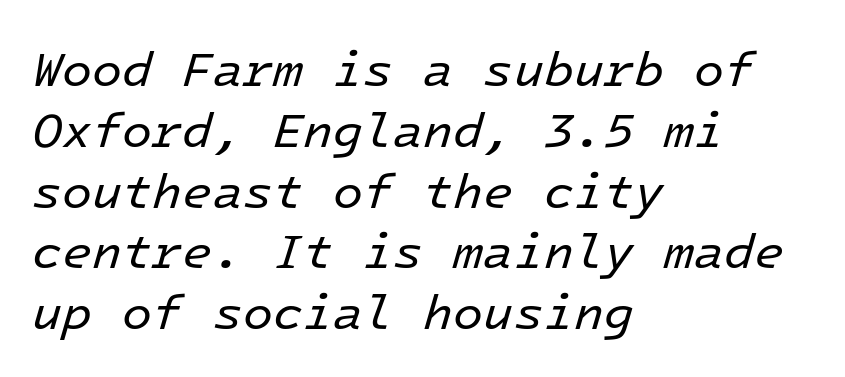
Q: Is the text bold? A: No.
Q: Is the text italic (slanted)? A: Yes, it leans right by about 16 degrees.
Q: Is the text underlined? A: No.
Q: How is the paragraph aligned? A: Left-aligned.
Q: Is the spacing between letters normal or unusually wide? A: Normal.
Q: Width (condensed, normal, or wide)? A: Normal.
Q: Stroke contrast? A: Low.
Q: x-height? A: Medium.
Q: Monospaced? A: Yes.
